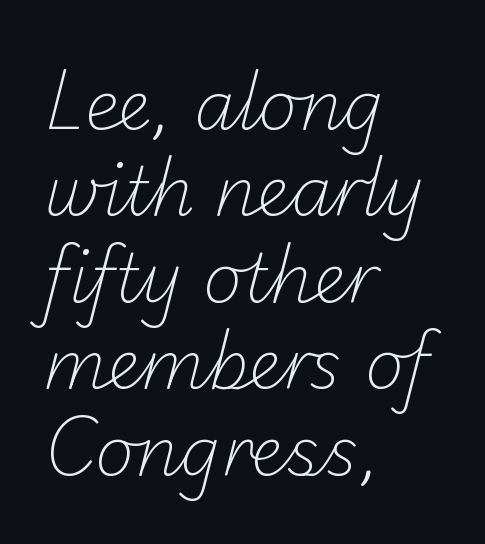
{"serif": "no", "bold": "no", "weight": "light", "width": "normal", "stroke_contrast": "low", "x_height": "small", "monospaced": "no", "underline": "no", "align": "left", "line_spacing": "normal", "line_spacing_ratio": 1.29, "letter_spacing": "normal", "letter_spacing_em": 0.0, "glyph_px": 67}
